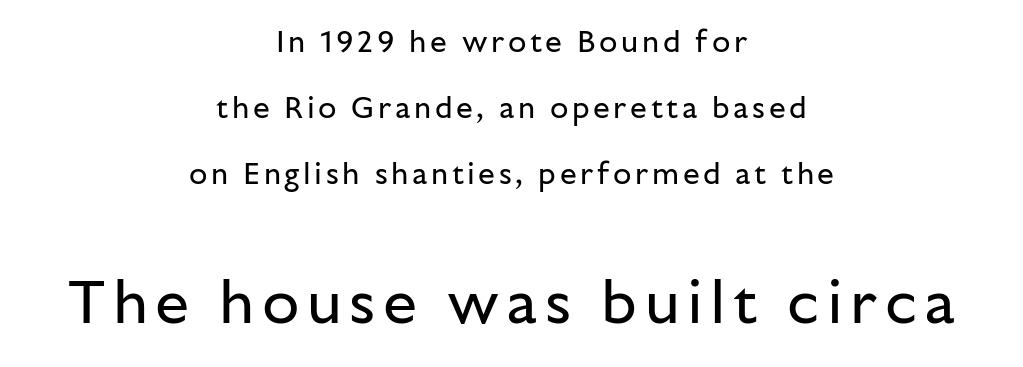
Does the bottom block carry the larger type? Yes, it does. These lines are composed in type without serifs. Leftover space on each line is divided equally before and after the words. Bold? No — there's no thickening of the strokes. Proportional: the letters do not fall into vertical columns. Do the letters lean? They stand straight.
